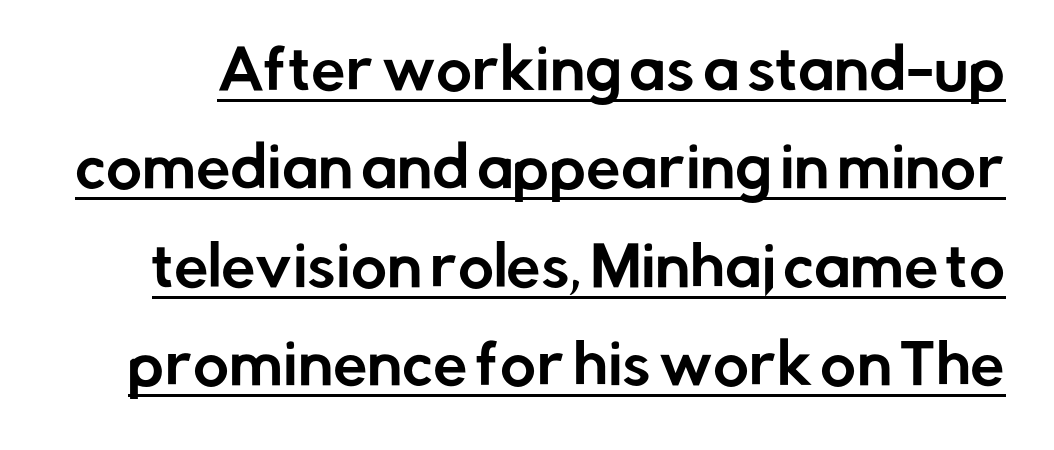
Posture: upright roman. The tracking reads as untouched default to a designer's eye. These lines are rendered in a variable-pitch font. The sample's only ornament is a line tracing under the words. The rendering shows plain stroke endings on the letterforms — a sans-serif design.
